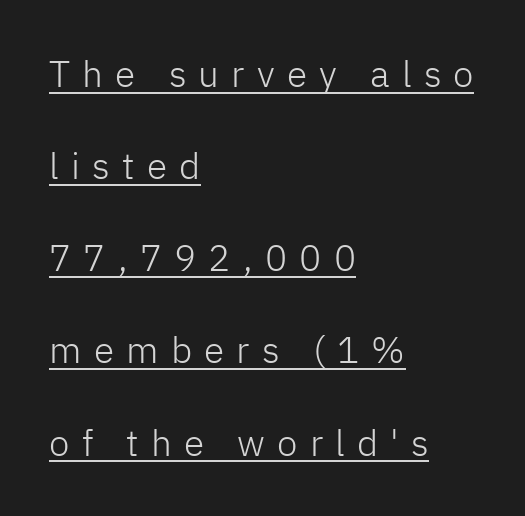
{"serif": "no", "italic": "no", "bold": "no", "weight": "light", "width": "normal", "stroke_contrast": "low", "x_height": "medium", "monospaced": "no", "underline": "yes", "align": "left", "line_spacing": "loose", "line_spacing_ratio": 2.49, "letter_spacing": "wide", "letter_spacing_em": 0.33, "glyph_px": 37}
